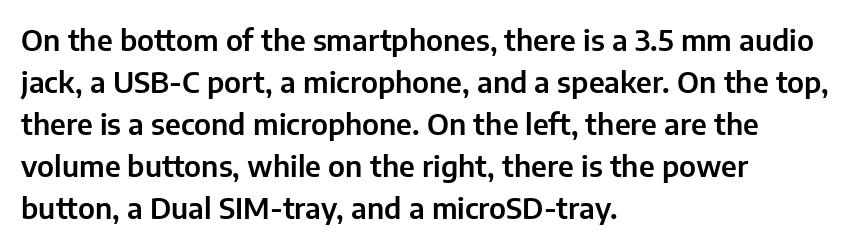
Q: Is the text italic (slanted)? A: No, it is upright.
Q: Is the typeface a serif or a sans-serif typeface? A: Sans-serif.
Q: Is the text underlined? A: No.
Q: How is the paragraph aligned? A: Left-aligned.
Q: Is the spacing between letters normal or unusually wide? A: Normal.
Q: Is the spacing between lines tight, normal or loose? A: Normal.
Q: Width (condensed, normal, or wide)? A: Normal.
Q: Stroke contrast? A: Low.
Q: x-height? A: Medium.
Q: Monospaced? A: No.
